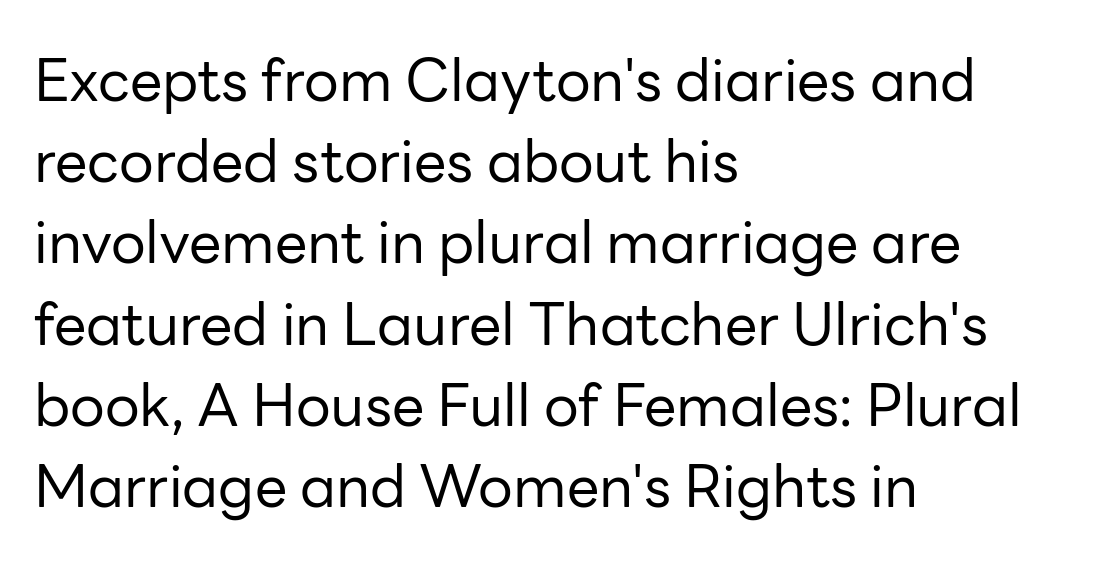
{"serif": "no", "italic": "no", "bold": "no", "weight": "regular", "width": "normal", "stroke_contrast": "low", "x_height": "medium", "monospaced": "no", "underline": "no", "align": "left", "line_spacing": "normal", "line_spacing_ratio": 1.4, "letter_spacing": "normal", "letter_spacing_em": 0.0, "glyph_px": 58}
